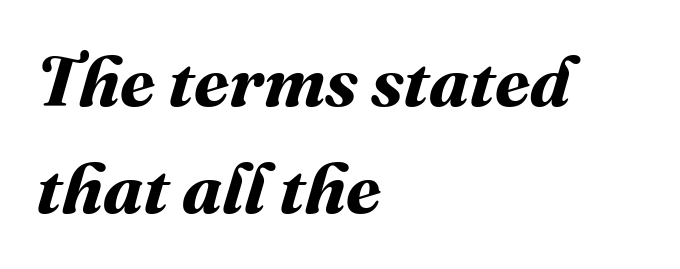
Q: Is the text bold? A: Yes.
Q: Is the text underlined? A: No.
Q: How is the paragraph aligned? A: Left-aligned.
Q: Is the spacing between letters normal or unusually wide? A: Normal.
Q: Is the spacing between lines tight, normal or loose? A: Normal.
Q: Width (condensed, normal, or wide)? A: Normal.
Q: Stroke contrast? A: Medium.
Q: x-height? A: Medium.
Q: Monospaced? A: No.
